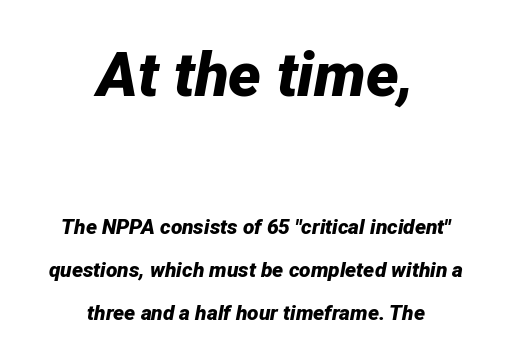
Both edges are ragged and mirror each other, which tells us the setting is centered. The glyphs look as if they've been sheared to an angle. Caption: upper text group enlarged, lower text group reduced. Strokes here are thick enough to call this a true bold.
